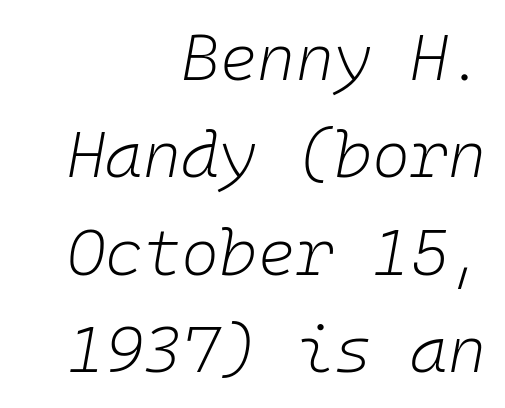
Quick note: italic. The letters march in equal steps, a hallmark of fixed-pitch type. Bold? No — there's no thickening of the strokes. The lines sit at an ordinary, default distance from one another.
